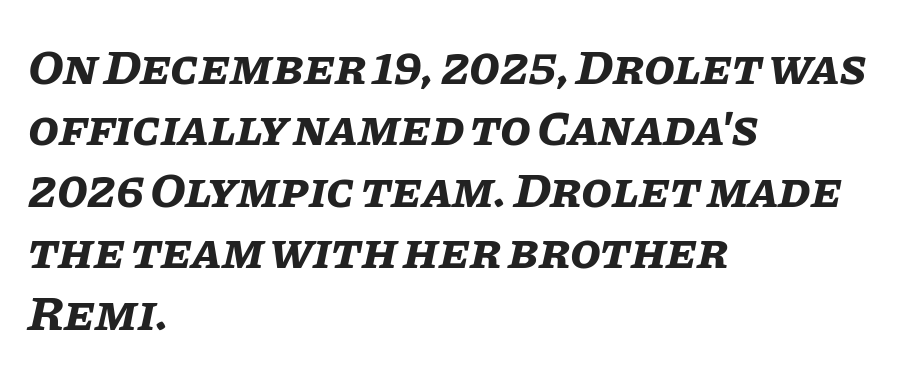
Q: Is the text bold? A: Yes.
Q: Is the text italic (slanted)? A: Yes, it leans right by about 11 degrees.
Q: Is the text underlined? A: No.
Q: How is the paragraph aligned? A: Left-aligned.
Q: Is the spacing between letters normal or unusually wide? A: Normal.
Q: Width (condensed, normal, or wide)? A: Normal.
Q: Stroke contrast? A: Low.
Q: x-height? A: Large.
Q: Monospaced? A: No.
